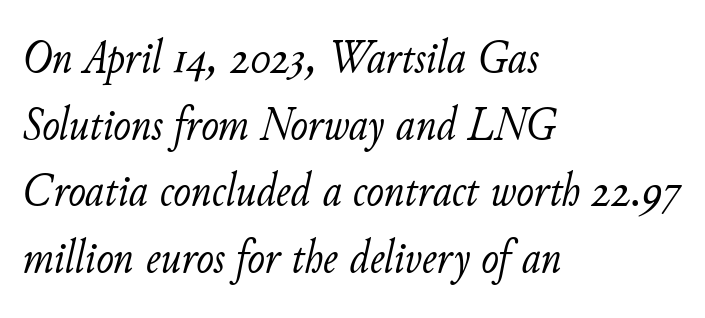
Q: Is the text bold? A: No.
Q: Is the text italic (slanted)? A: Yes, it leans right by about 11 degrees.
Q: Is the text underlined? A: No.
Q: How is the paragraph aligned? A: Left-aligned.
Q: Is the spacing between letters normal or unusually wide? A: Normal.
Q: Is the spacing between lines tight, normal or loose? A: Normal.
Q: Width (condensed, normal, or wide)? A: Normal.
Q: Stroke contrast? A: Low.
Q: x-height? A: Small.
Q: Monospaced? A: No.
